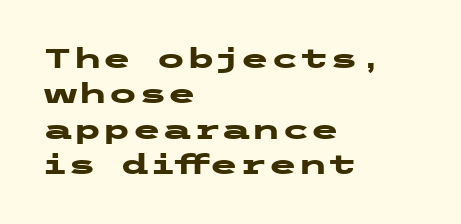
A clean baseline with only descenders dipping below it. These lines stack with their left ends in a neat column. Regular leading. Pretty heavy lettering here — definitely bold. Does extra space separate the letters? No, they use regular spacing.
